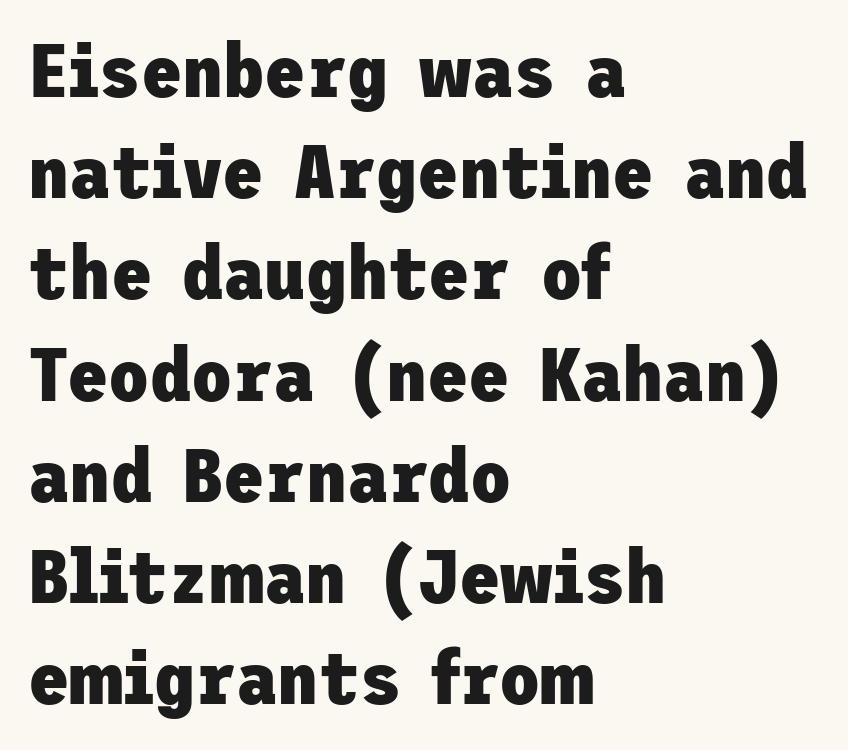
{"serif": "no", "italic": "no", "bold": "yes", "weight": "heavy", "width": "normal", "stroke_contrast": "low", "x_height": "medium", "underline": "no", "align": "left", "line_spacing": "normal", "line_spacing_ratio": 1.35, "letter_spacing": "normal", "letter_spacing_em": 0.0, "glyph_px": 75}
